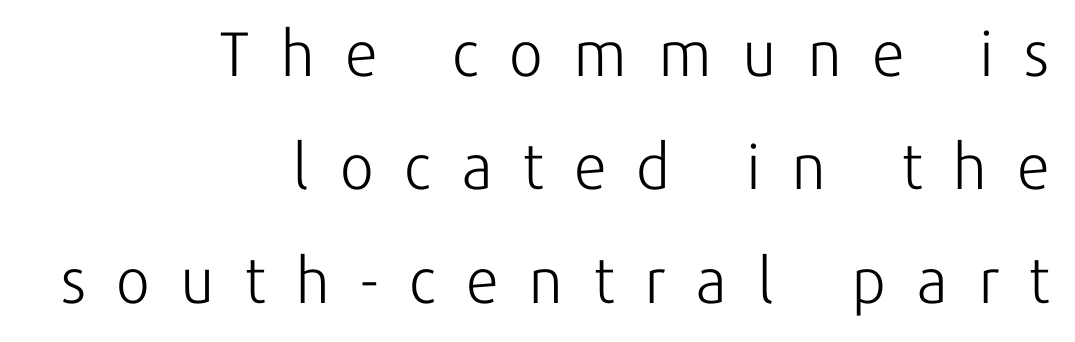
This sample is right-justified, so line beginnings fall wherever the words allow. The cut favours lightness, reaching ordinary text weight at its darkest. Between one letter and the next there's a generous, obvious gap. No feet cap the strokes, marking this as sans-serif type. Words float on clear page, feet unadorned. Note the varied advance widths — an 'i' is clearly narrower than an 'm'.
